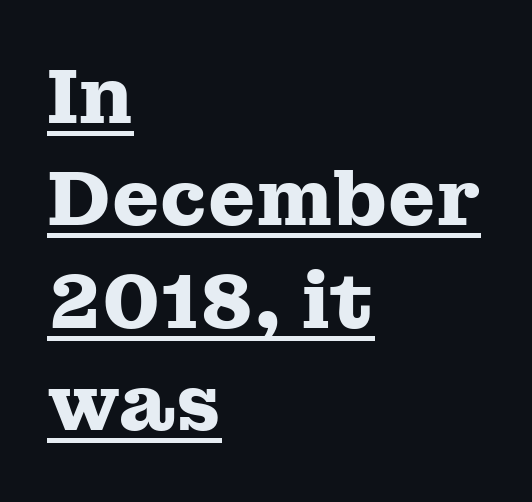
{"serif": "yes", "italic": "no", "bold": "yes", "weight": "heavy", "width": "wide", "stroke_contrast": "medium", "x_height": "medium", "monospaced": "no", "underline": "yes", "align": "left", "line_spacing": "normal", "line_spacing_ratio": 1.33, "letter_spacing": "normal", "letter_spacing_em": 0.0, "glyph_px": 77}
